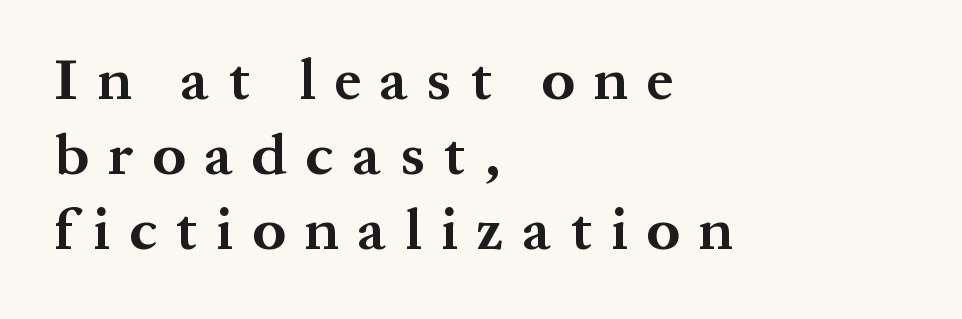
Q: Is the text bold? A: Yes.
Q: Is the text italic (slanted)? A: No, it is upright.
Q: Is the typeface a serif or a sans-serif typeface? A: Serif.
Q: Is the text underlined? A: No.
Q: How is the paragraph aligned? A: Left-aligned.
Q: Is the spacing between letters normal or unusually wide? A: Unusually wide.
Q: Is the spacing between lines tight, normal or loose? A: Normal.
Q: Width (condensed, normal, or wide)? A: Normal.
Q: Stroke contrast? A: Medium.
Q: x-height? A: Medium.
Q: Monospaced? A: No.
